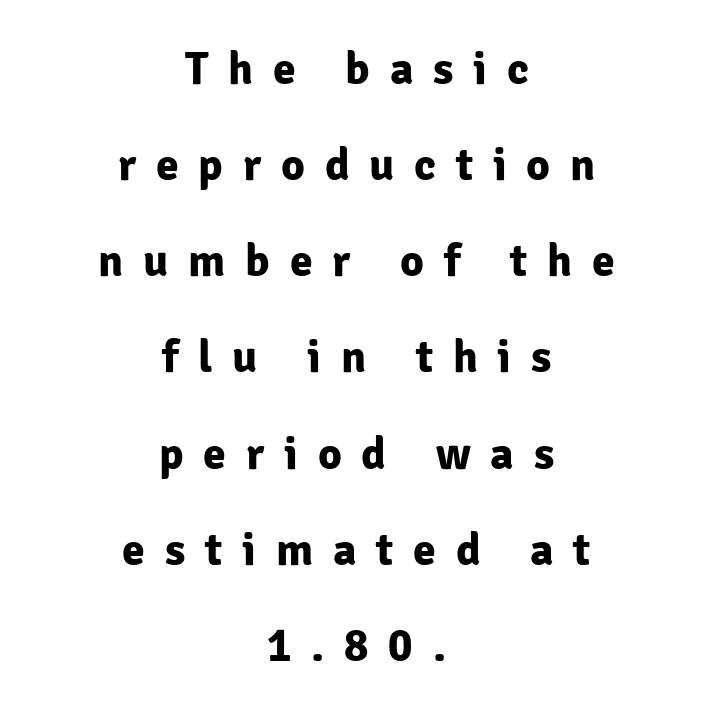
Q: Is the text bold? A: Yes.
Q: Is the text italic (slanted)? A: No, it is upright.
Q: Is the typeface a serif or a sans-serif typeface? A: Sans-serif.
Q: Is the text underlined? A: No.
Q: How is the paragraph aligned? A: Centered.
Q: Is the spacing between letters normal or unusually wide? A: Unusually wide.
Q: Is the spacing between lines tight, normal or loose? A: Loose.
Q: Width (condensed, normal, or wide)? A: Normal.
Q: Stroke contrast? A: Low.
Q: x-height? A: Medium.
Q: Monospaced? A: No.
